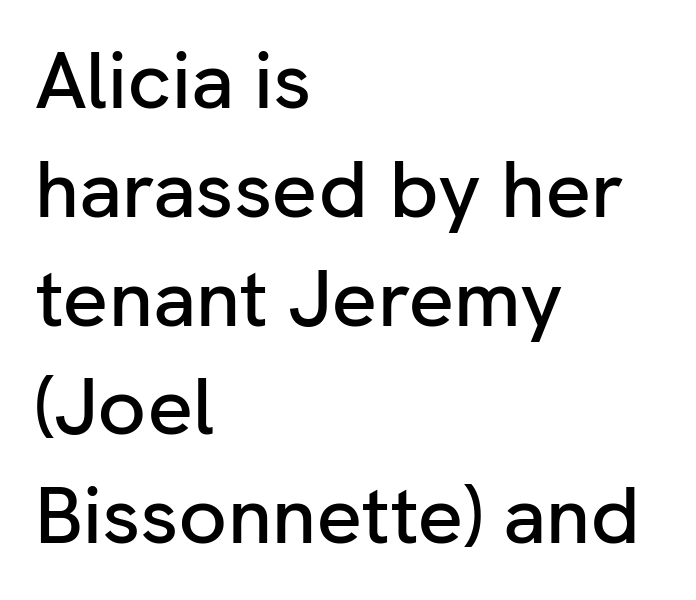
Q: Is the text italic (slanted)? A: No, it is upright.
Q: Is the typeface a serif or a sans-serif typeface? A: Sans-serif.
Q: Is the text underlined? A: No.
Q: How is the paragraph aligned? A: Left-aligned.
Q: Is the spacing between letters normal or unusually wide? A: Normal.
Q: Is the spacing between lines tight, normal or loose? A: Normal.
Q: Width (condensed, normal, or wide)? A: Normal.
Q: Stroke contrast? A: Low.
Q: x-height? A: Medium.
Q: Monospaced? A: No.
